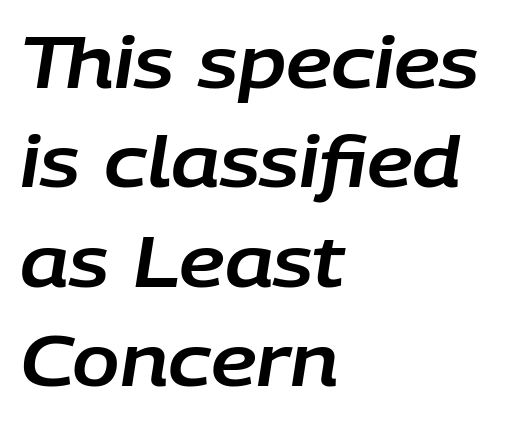
Q: Is the text italic (slanted)? A: Yes, it leans right by about 9 degrees.
Q: Is the text underlined? A: No.
Q: How is the paragraph aligned? A: Left-aligned.
Q: Is the spacing between letters normal or unusually wide? A: Normal.
Q: Is the spacing between lines tight, normal or loose? A: Normal.
Q: Width (condensed, normal, or wide)? A: Normal.
Q: Stroke contrast? A: Low.
Q: x-height? A: Large.
Q: Monospaced? A: No.
